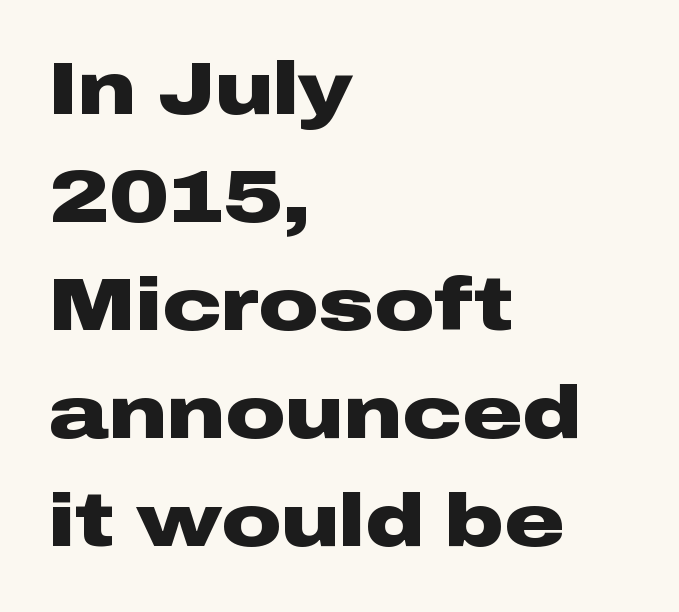
The image shows 74 px heavy, wide sans-serif type, upright; set left-aligned, normal line spacing (1.46x), normal letter spacing, not underlined; low stroke contrast and a medium x-height.
